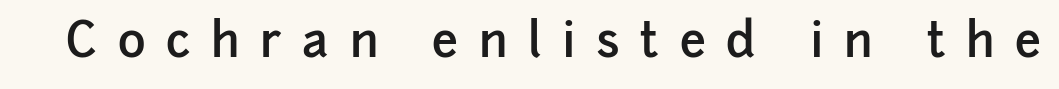
Q: Is the text bold? A: Semi-bold.
Q: Is the text italic (slanted)? A: No, it is upright.
Q: Is the typeface a serif or a sans-serif typeface? A: Sans-serif.
Q: Is the text underlined? A: No.
Q: Is the spacing between letters normal or unusually wide? A: Unusually wide.
Q: Width (condensed, normal, or wide)? A: Normal.
Q: Stroke contrast? A: Low.
Q: x-height? A: Medium.
Q: Monospaced? A: No.
